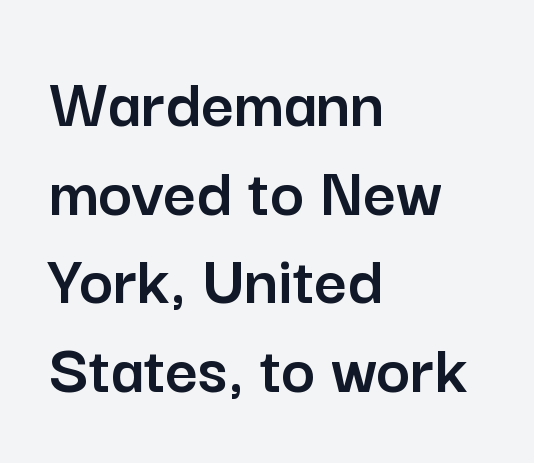
The image shows 72 px sans-serif type, upright; set left-aligned, line spacing 1.23x, normal letter spacing, not underlined; low stroke contrast and a medium x-height.
